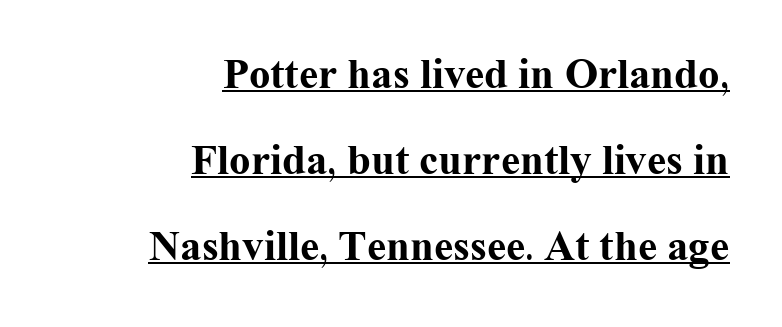
The image shows 43 px bold serif type, upright; set right-aligned, loose line spacing (2.0x), normal letter spacing, underlined; medium stroke contrast and a medium x-height.
